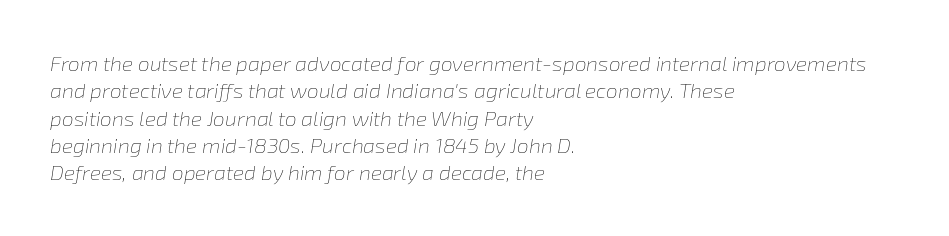
Q: Is the text bold? A: No.
Q: Is the text italic (slanted)? A: Yes, it leans right by about 8 degrees.
Q: Is the text underlined? A: No.
Q: How is the paragraph aligned? A: Left-aligned.
Q: Is the spacing between letters normal or unusually wide? A: Normal.
Q: Is the spacing between lines tight, normal or loose? A: Normal.
